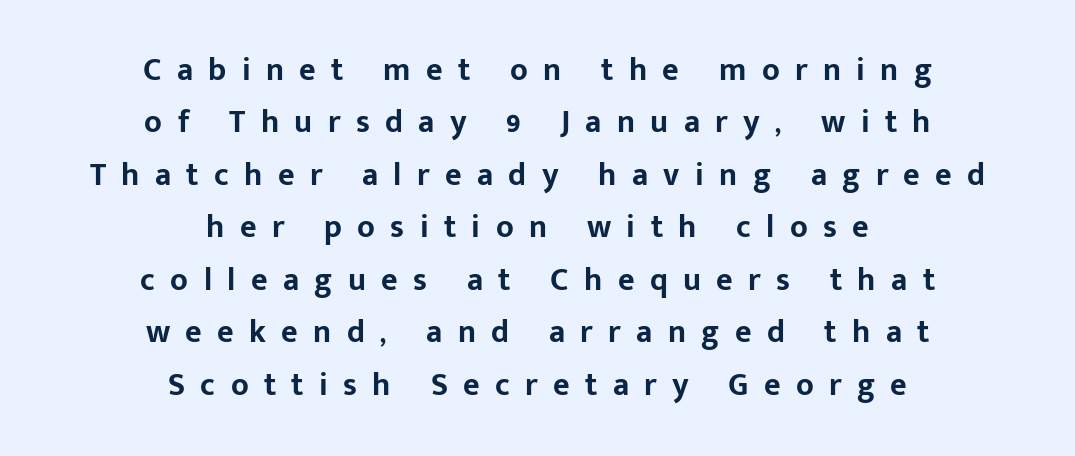
{"serif": "no", "italic": "no", "bold": "yes", "weight": "bold", "width": "normal", "stroke_contrast": "low", "x_height": "medium", "monospaced": "no", "underline": "no", "align": "center", "line_spacing": "normal", "line_spacing_ratio": 1.64, "letter_spacing": "wide", "letter_spacing_em": 0.48, "glyph_px": 32}
